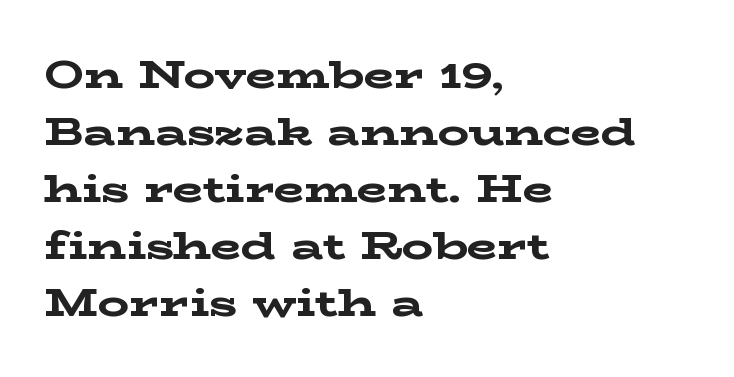
Is there any slant? The stems are plumb. Characters follow at the spacing the type designer built in. A typesetter would call this proportional, since set widths differ per character. Plenty of ink on the page — the face is bold. Reading down the column, the eye jumps a familiar distance to each next line. This sample uses a serif face.
